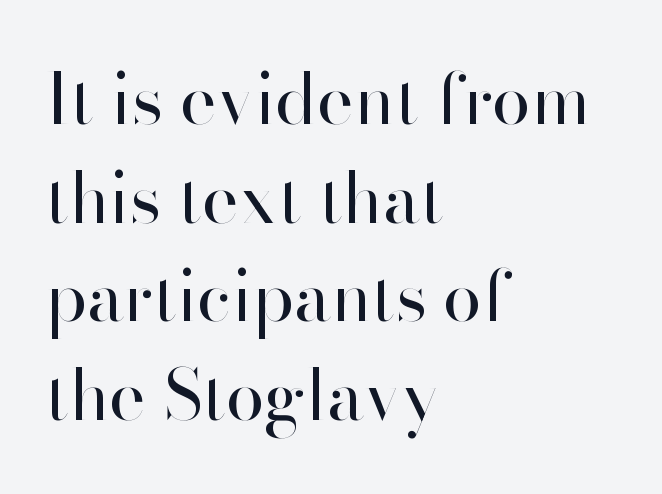
Weight: not bold — regular or lighter. The designer went with a sans here, leaving each stem footless. The line-height multiplier appears to be the usual default. Does extra space separate the letters? No, they use regular spacing.
